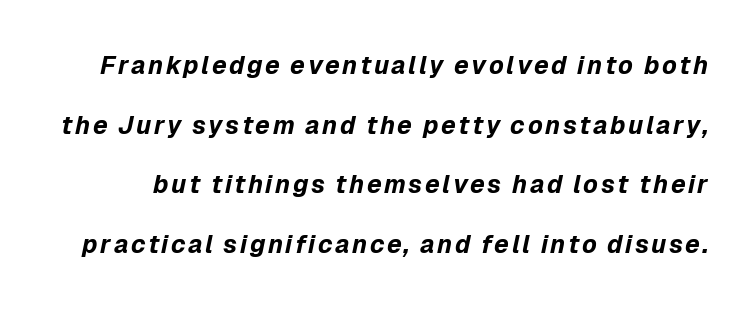
The image shows 25 px bold type, italic (leaning right); set loose line spacing (2.39x), not underlined.
